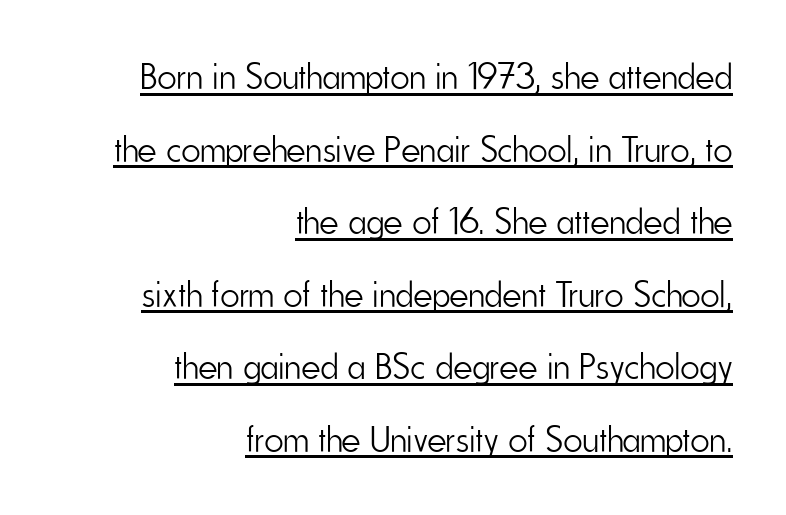
The image shows 37 px light, condensed sans-serif type, upright; set right-aligned, loose line spacing (1.96x), normal letter spacing, underlined; low stroke contrast and a small x-height.
